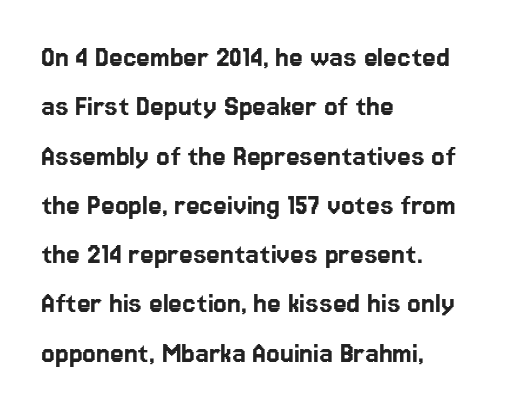
{"serif": "no", "italic": "no", "width": "normal", "stroke_contrast": "low", "x_height": "medium", "monospaced": "no", "underline": "no", "align": "left", "line_spacing": "normal", "line_spacing_ratio": 1.59, "letter_spacing": "normal", "letter_spacing_em": 0.0, "glyph_px": 31}
